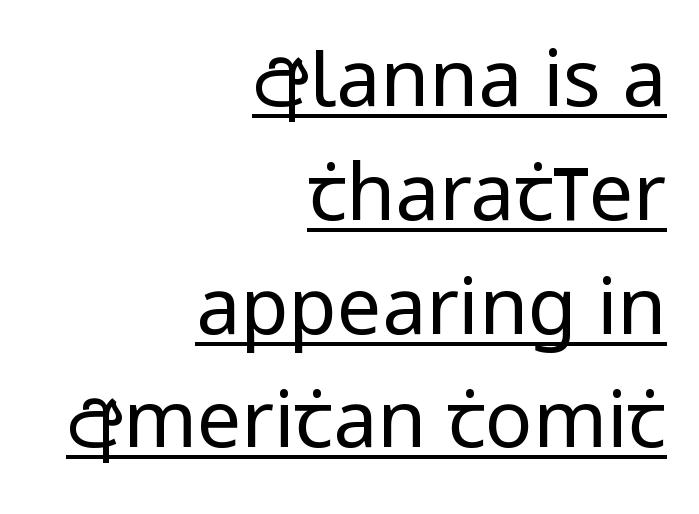
Q: Is the text bold? A: No.
Q: Is the text italic (slanted)? A: No, it is upright.
Q: Is the typeface a serif or a sans-serif typeface? A: Sans-serif.
Q: Is the text underlined? A: Yes.
Q: How is the paragraph aligned? A: Right-aligned.
Q: Is the spacing between letters normal or unusually wide? A: Normal.
Q: Is the spacing between lines tight, normal or loose? A: Normal.
Q: Width (condensed, normal, or wide)? A: Condensed.
Q: Stroke contrast? A: Low.
Q: x-height? A: Large.
Q: Monospaced? A: No.
